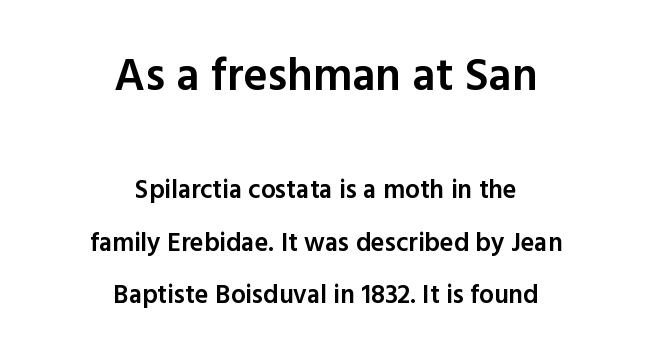
The image shows 46 px semibold sans-serif type, upright; set centered, loose line spacing (2.01x), normal letter spacing, not underlined; the first (top) block is 1.77x larger; a medium x-height.
